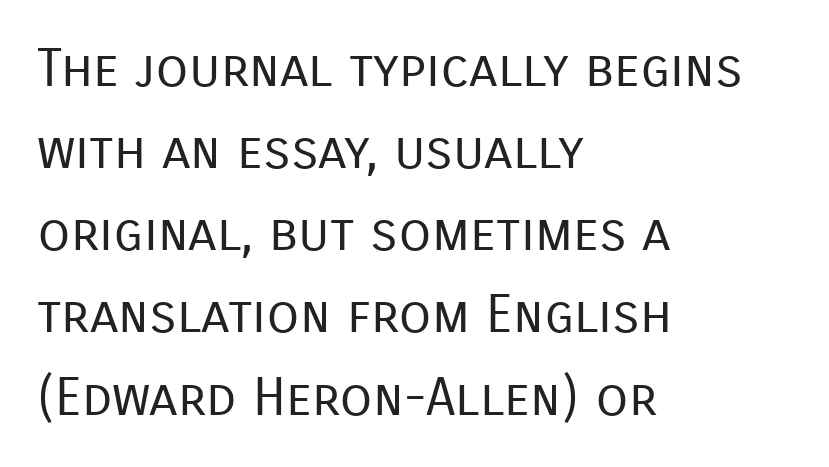
The image shows 53 px regular-weight sans-serif type, upright; set left-aligned, normal line spacing (1.55x), normal letter spacing, not underlined; low stroke contrast and a medium x-height.
